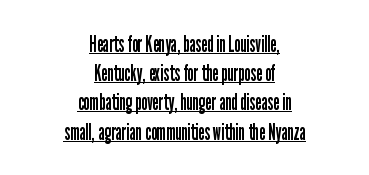
The image shows 23 px text type, upright; set centered, normal line spacing (1.27x), normal letter spacing, underlined.
